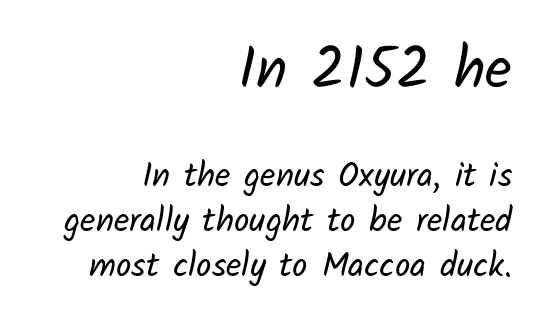
{"serif": "no", "bold": "no", "weight": "regular", "width": "normal", "stroke_contrast": "low", "x_height": "medium", "monospaced": "no", "underline": "no", "align": "right", "line_spacing": "normal", "line_spacing_ratio": 1.32, "letter_spacing": "normal", "letter_spacing_em": 0.0, "larger_block": "first", "size_ratio": 1.74, "glyph_px": 59}
